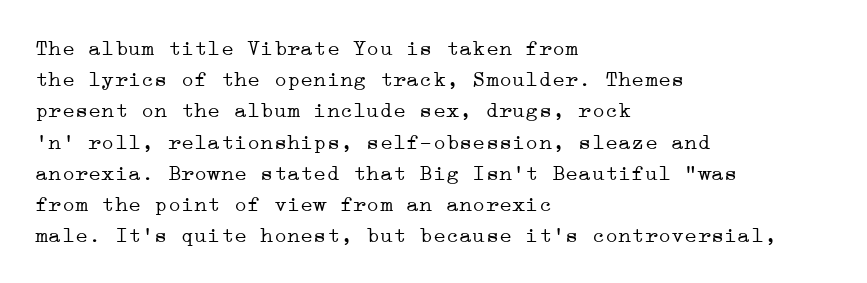
Every row of glyphs begins at an identical x-position on the left. The typesetting does not lean heavy: it is not bold. One glance says typical: line gaps are just what's usual. Underlining? Definitely not there.
